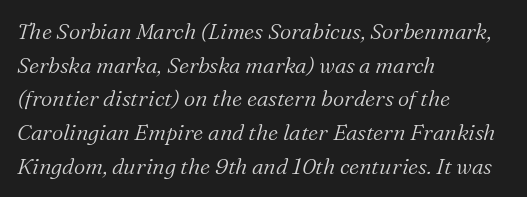
The image shows 22 px text type, italic (leaning right); set left-aligned, normal line spacing (1.53x), normal letter spacing, not underlined.
